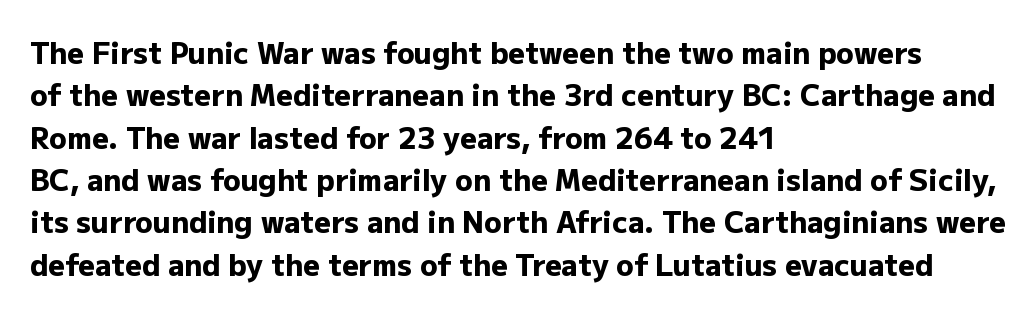
{"serif": "no", "italic": "no", "bold": "yes", "weight": "heavy", "width": "normal", "stroke_contrast": "low", "x_height": "medium", "monospaced": "no", "underline": "no", "align": "left", "line_spacing": "normal", "line_spacing_ratio": 1.46, "letter_spacing": "normal", "letter_spacing_em": 0.0, "glyph_px": 29}
